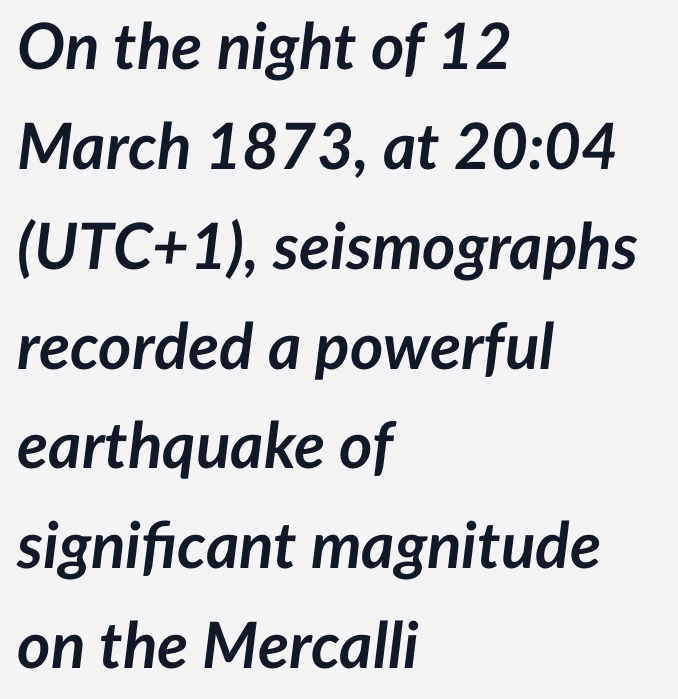
{"italic": "yes", "lean": "right", "slant_degrees": 7, "bold": "yes", "weight": "semibold", "width": "normal", "stroke_contrast": "low", "x_height": "medium", "monospaced": "no", "underline": "no", "align": "left", "line_spacing": "normal", "line_spacing_ratio": 1.56, "letter_spacing": "normal", "letter_spacing_em": 0.0, "glyph_px": 64}
